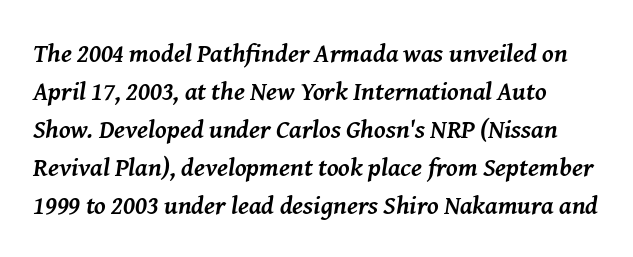
The rendering uses a moderate line-height, typical for paragraphs. Does extra space separate the letters? No, they use regular spacing. Typographic density is high because the face is bold. Emphasis-style slanted type is in use. Letters rest on an invisible, unmarked baseline.
